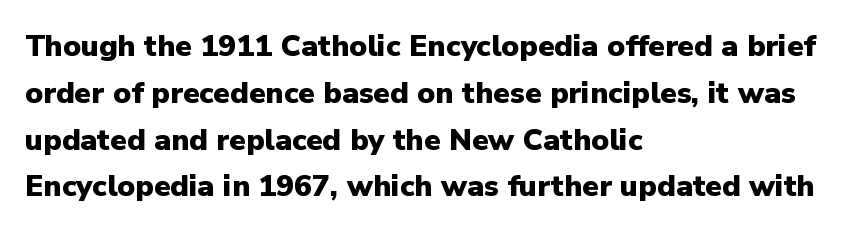
Summary of vertical rhythm: regular, with standard interline spacing. A roman cut, with each character standing at attention. A typesetter would label this face a sans. The baseline area is clear.
